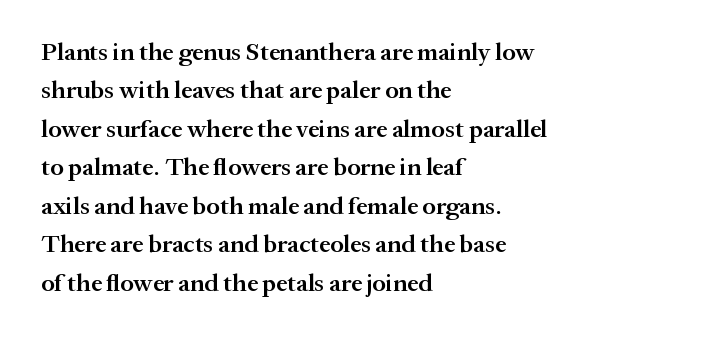
Has an underline been added? It has not. A typesetter would mark this as roman, not italic. The passage shown has conventional tracking throughout. The rows are spaced the way most documents space them. Each line starts at the same left margin while the right side varies. The font is running at a semibold setting, under full bold.
